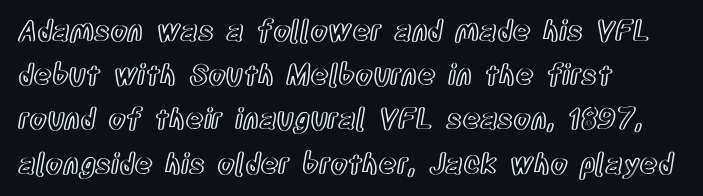
The image shows 28 px condensed type; set left-aligned, normal line spacing (1.58x), normal letter spacing, not underlined; a large x-height.
